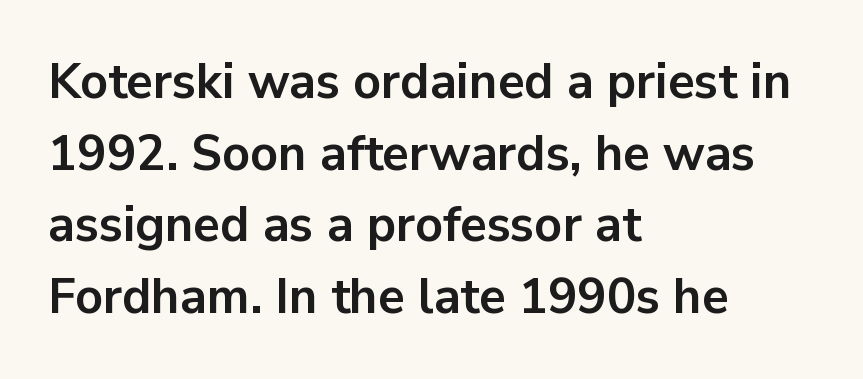
The image shows 49 px bold sans-serif type, upright; set left-aligned, normal line spacing (1.46x), normal letter spacing, not underlined; low stroke contrast and a medium x-height.
